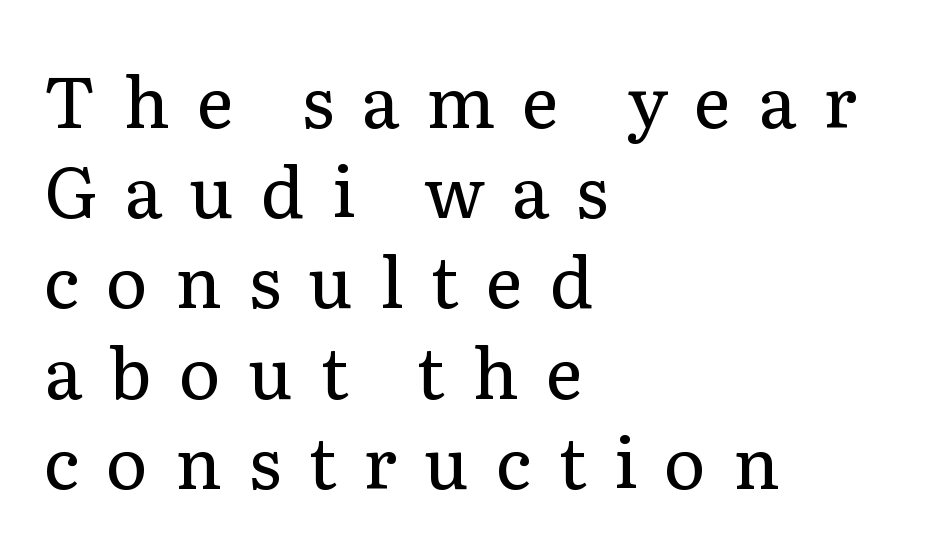
Q: Is the text bold? A: No.
Q: Is the text italic (slanted)? A: No, it is upright.
Q: Is the typeface a serif or a sans-serif typeface? A: Serif.
Q: Is the text underlined? A: No.
Q: How is the paragraph aligned? A: Left-aligned.
Q: Is the spacing between letters normal or unusually wide? A: Unusually wide.
Q: Is the spacing between lines tight, normal or loose? A: Normal.
Q: Width (condensed, normal, or wide)? A: Normal.
Q: Stroke contrast? A: Low.
Q: x-height? A: Medium.
Q: Monospaced? A: No.
